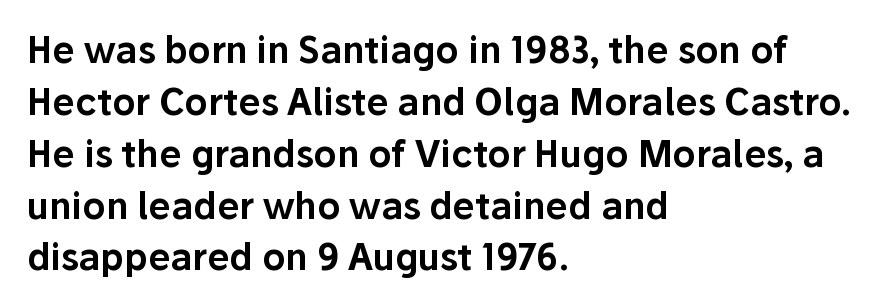
Line starts are locked; line ends wander. This is roman type, the default non-slanted kind. A typesetter would call this proportional, since set widths differ per character. The gaps between neighbouring characters are ordinary and unremarkable.
